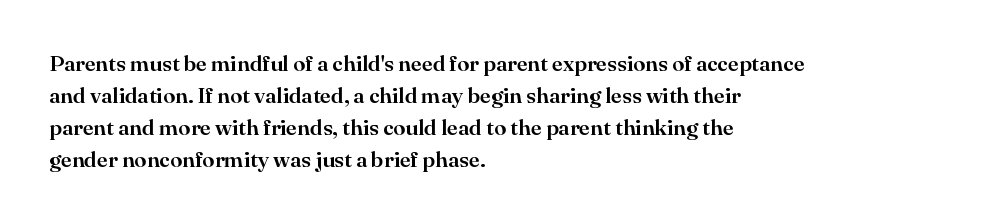
The image shows 22 px text type, upright; set left-aligned, normal line spacing (1.46x), normal letter spacing, not underlined.
